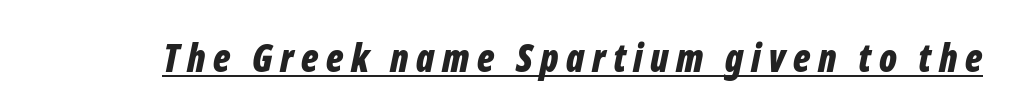
The image shows 38 px bold, condensed type, italic (leaning right); set unusually wide letter spacing (+0.2 em), underlined; low stroke contrast and a medium x-height.
